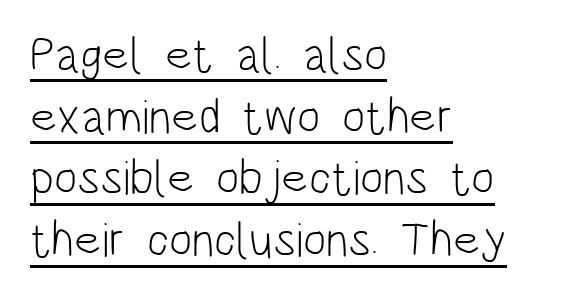
{"serif": "no", "italic": "no", "bold": "no", "weight": "light", "width": "condensed", "stroke_contrast": "low", "x_height": "large", "monospaced": "no", "underline": "yes", "align": "left", "line_spacing": "normal", "line_spacing_ratio": 1.26, "letter_spacing": "normal", "letter_spacing_em": 0.0, "glyph_px": 49}
